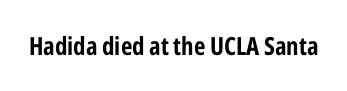
Q: Is the text italic (slanted)? A: No, it is upright.
Q: Is the text underlined? A: No.
Q: Is the spacing between letters normal or unusually wide? A: Normal.
